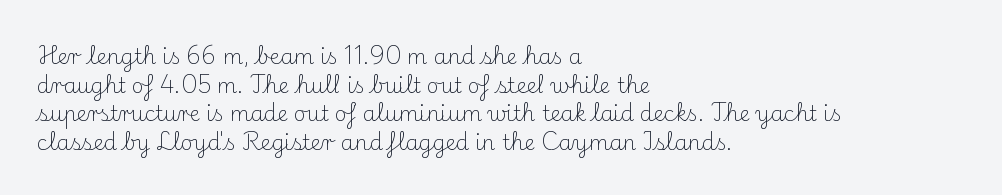
Line beginnings align vertically; line endings do not. Whoever set this chose a conventional vertical rhythm. Stroke mass is kept to a normal reading level or below. Nobody touched the tracking dial on this one.
